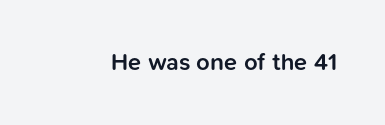
The image shows 24 px text type, upright; set normal letter spacing, not underlined.
